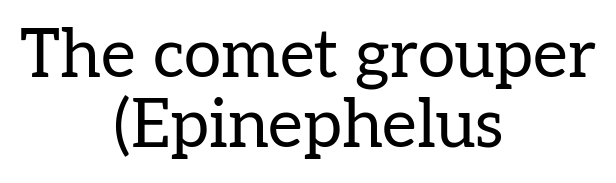
Q: Is the text bold? A: No.
Q: Is the text italic (slanted)? A: No, it is upright.
Q: Is the typeface a serif or a sans-serif typeface? A: Serif.
Q: Is the text underlined? A: No.
Q: How is the paragraph aligned? A: Centered.
Q: Is the spacing between letters normal or unusually wide? A: Normal.
Q: Is the spacing between lines tight, normal or loose? A: Tight.
Q: Width (condensed, normal, or wide)? A: Normal.
Q: Stroke contrast? A: Low.
Q: x-height? A: Medium.
Q: Monospaced? A: No.
